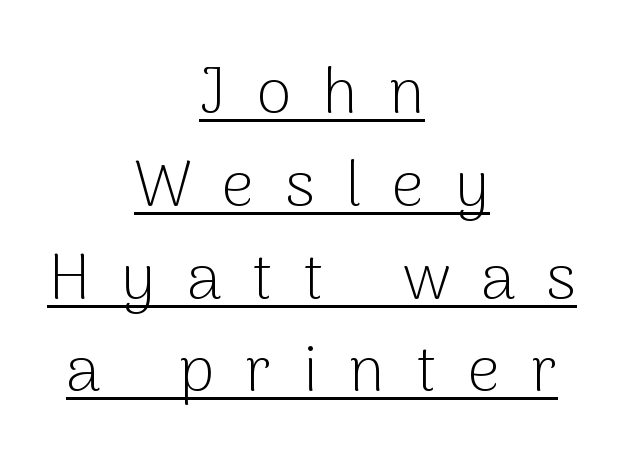
Character widths vary here, with narrow letters taking less room than wide ones. The rendering uses a moderate line-height, typical for paragraphs. Every character sits straight up, as roman type does. Does extra space separate the letters? Yes, quite a lot of it. Note: no serifs on the glyphs. Honestly, the underline is the first thing you notice here.
